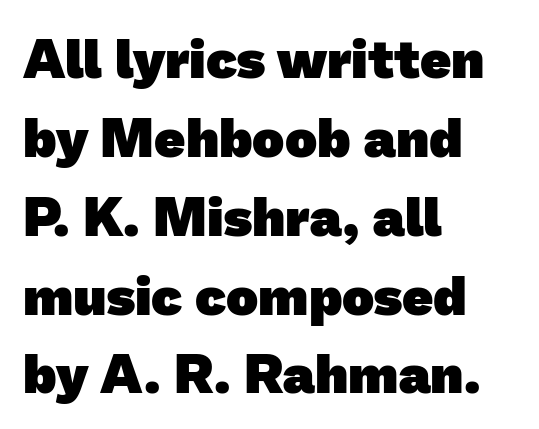
Spacing verdict: proportional, widths tailored to each character. Letter spacing: default. Rule under the text: the space is simply empty. Is the type bold? Yes — the strokes are clearly thick and heavy. The passage is arranged the way most books set body copy — flush left.
